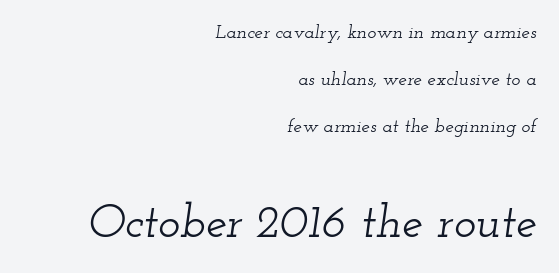
The image shows 47 px wide serif type, italic (leaning right); set right-aligned, loose line spacing (2.47x), normal letter spacing, not underlined; the second (bottom) block is 2.47x larger; low stroke contrast and a small x-height.
